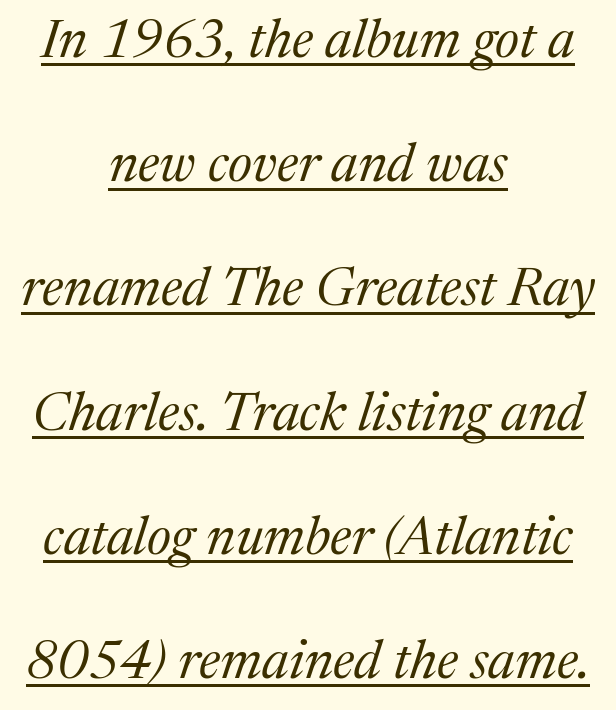
The image shows 54 px regular-weight serif type, italic (leaning right); set centered, loose line spacing (2.3x), normal letter spacing, underlined; medium stroke contrast and a medium x-height.
